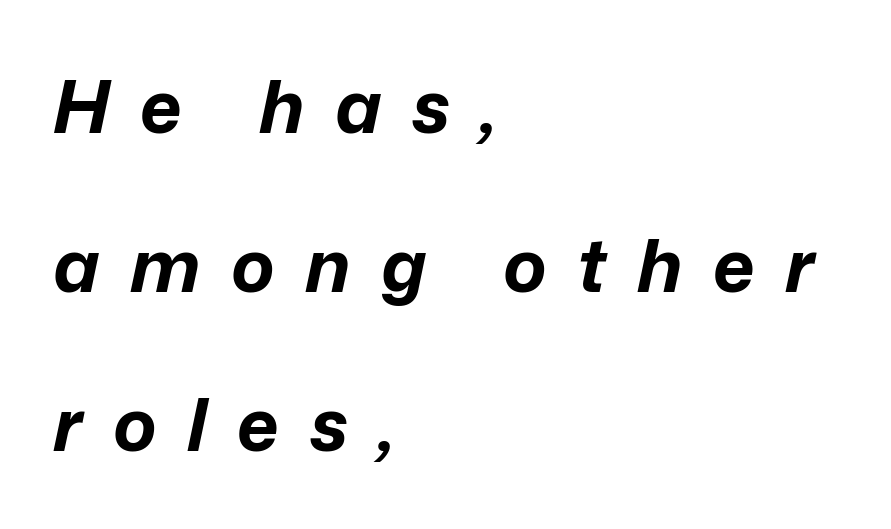
The image shows 73 px bold type, italic (leaning right); set left-aligned, loose line spacing (2.18x), unusually wide letter spacing (+0.42 em), not underlined; low stroke contrast and a medium x-height.
